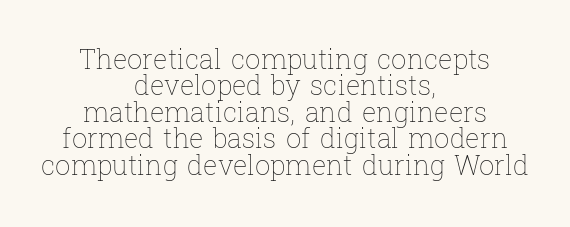
{"italic": "no", "bold": "no", "underline": "no", "align": "center", "line_spacing": "tight", "line_spacing_ratio": 0.98, "letter_spacing": "normal", "letter_spacing_em": 0.0, "glyph_px": 27}
